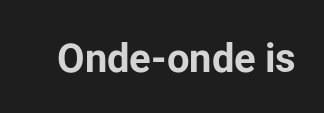
The type is set solid horizontally, with unmodified tracking. Descenders are the only things crossing below the line. Every letter is thick-stroked: bold, no question. Each letter keeps its own natural width here, so spacing adapts to shape.
